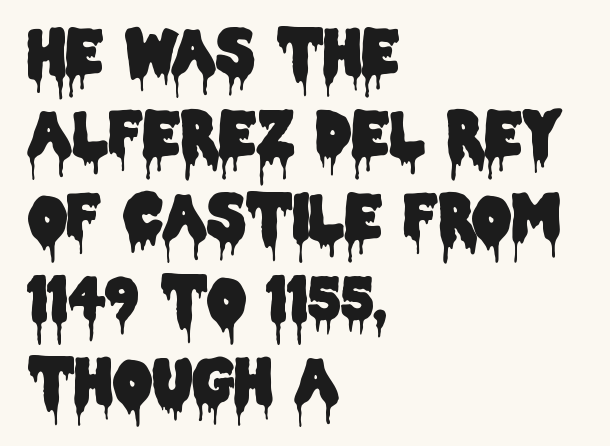
Q: Is the text italic (slanted)? A: No, it is upright.
Q: Is the typeface a serif or a sans-serif typeface? A: Sans-serif.
Q: Is the text underlined? A: No.
Q: How is the paragraph aligned? A: Left-aligned.
Q: Is the spacing between letters normal or unusually wide? A: Normal.
Q: Is the spacing between lines tight, normal or loose? A: Normal.
Q: Width (condensed, normal, or wide)? A: Condensed.
Q: Stroke contrast? A: Low.
Q: x-height? A: Large.
Q: Monospaced? A: No.
